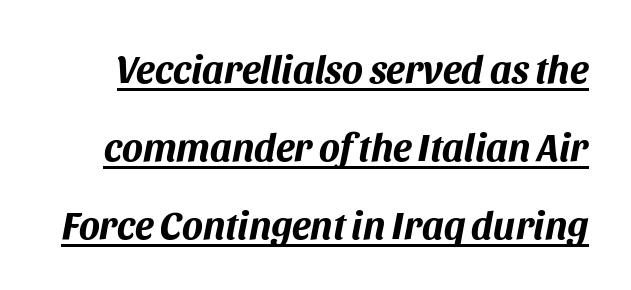
Q: Is the text bold? A: Yes.
Q: Is the text italic (slanted)? A: Yes, it leans right by about 11 degrees.
Q: Is the text underlined? A: Yes.
Q: Is the spacing between letters normal or unusually wide? A: Normal.
Q: Is the spacing between lines tight, normal or loose? A: Loose.
Q: Width (condensed, normal, or wide)? A: Normal.
Q: Stroke contrast? A: Medium.
Q: x-height? A: Large.
Q: Monospaced? A: No.
